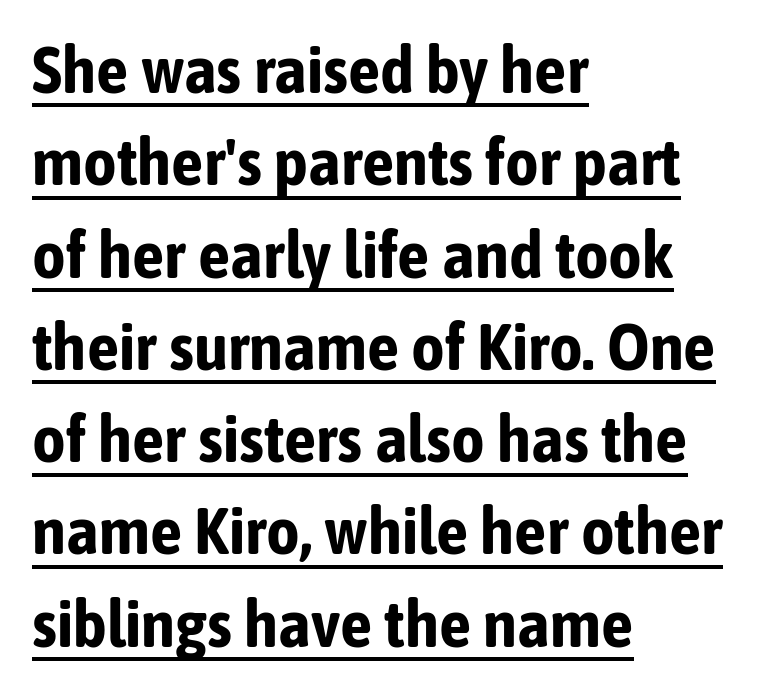
{"serif": "no", "italic": "no", "bold": "yes", "weight": "bold", "width": "condensed", "stroke_contrast": "low", "x_height": "medium", "monospaced": "no", "underline": "yes", "align": "left", "line_spacing": "normal", "line_spacing_ratio": 1.42, "letter_spacing": "normal", "letter_spacing_em": 0.0, "glyph_px": 65}
